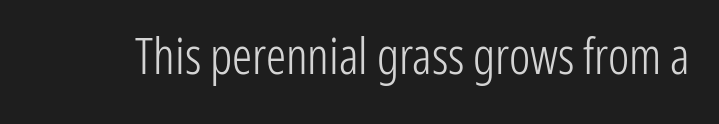
The font sits on the lighter half of the weight spectrum, regular included. Proportional: the letters do not fall into vertical columns. The axis of the letterforms is exactly vertical. Is this a sans? Yes — the strokes have no serifs. The type is set solid horizontally, with unmodified tracking. A bare baseline throughout the passage.
